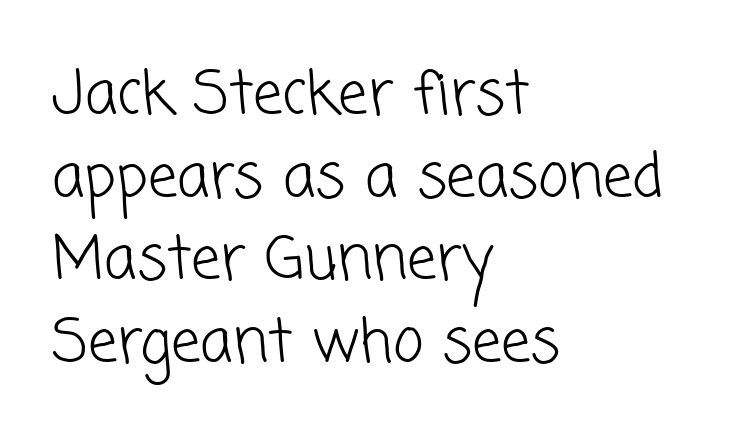
The image shows 59 px light sans-serif type; set left-aligned, normal line spacing (1.4x), normal letter spacing, not underlined; low stroke contrast and a medium x-height.
